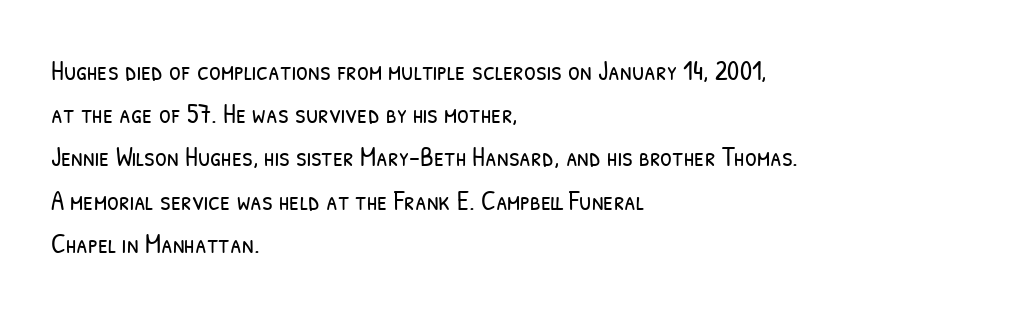
The image shows 27 px text type; set left-aligned, normal line spacing (1.6x), normal letter spacing, not underlined.
